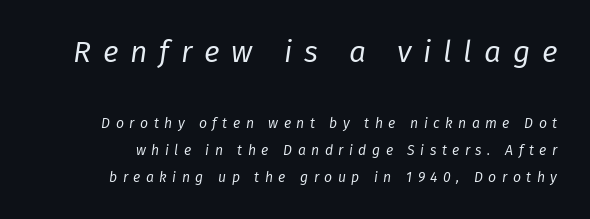
The image shows 30 px regular-weight type, italic (leaning right); set loose line spacing (1.91x), unusually wide letter spacing (+0.39 em), not underlined; the first (top) block is 2.14x larger; low stroke contrast and a medium x-height.
